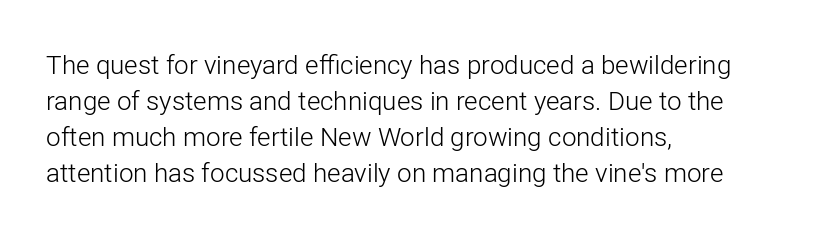
{"italic": "no", "bold": "no", "underline": "no", "align": "left", "line_spacing": "normal", "line_spacing_ratio": 1.39, "letter_spacing": "normal", "letter_spacing_em": 0.0, "glyph_px": 26}
